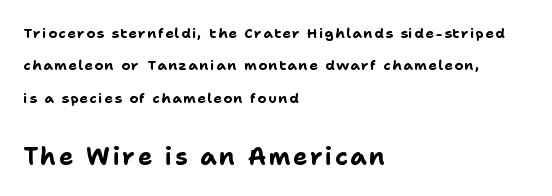
A great deal of white space separates one row of letters from the next. Top chunk: small. Bottom chunk: large. Caption: bold face, heavy strokes. This rendering features lettering with no underline. A student would call this left alignment; a typographer would say flush left, rag right.
